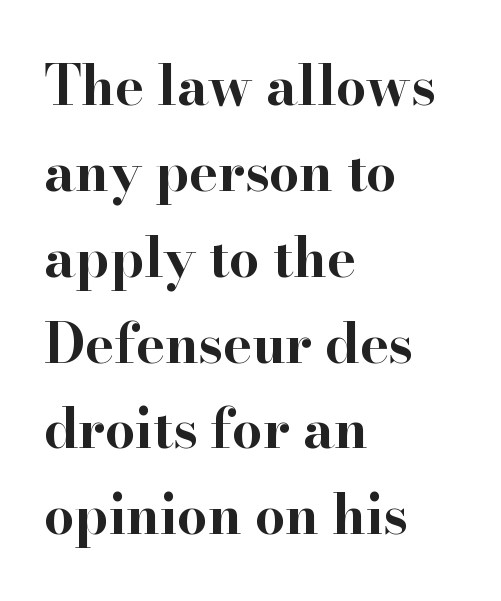
{"serif": "yes", "italic": "no", "bold": "yes", "weight": "bold", "width": "wide", "stroke_contrast": "high", "x_height": "small", "monospaced": "no", "underline": "no", "align": "left", "line_spacing": "normal", "line_spacing_ratio": 1.59, "letter_spacing": "normal", "letter_spacing_em": 0.0, "glyph_px": 54}
